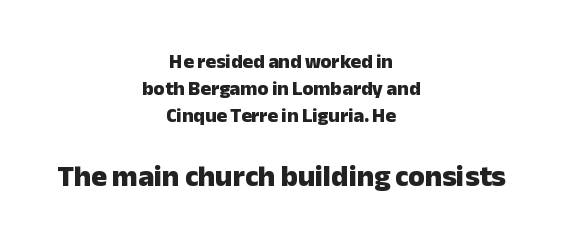
{"serif": "no", "italic": "no", "bold": "yes", "weight": "heavy", "width": "normal", "stroke_contrast": "low", "x_height": "medium", "monospaced": "no", "underline": "no", "align": "center", "line_spacing": "normal", "line_spacing_ratio": 1.35, "letter_spacing": "normal", "letter_spacing_em": 0.0, "larger_block": "second", "size_ratio": 1.5, "glyph_px": 30}
